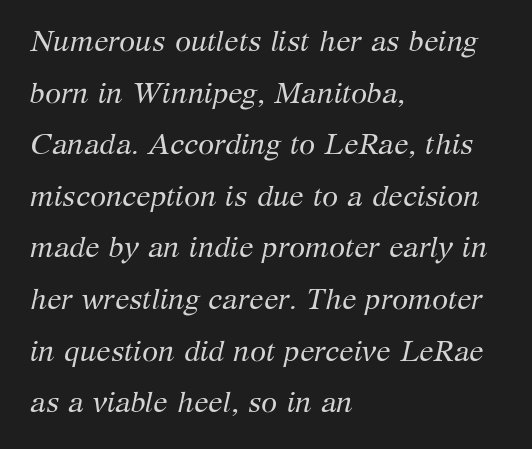
Observe the serifs anchoring each vertical stroke in this sample. The letters advance in unequal steps, a hallmark of proportional type. Weight: in the light-to-regular range. The whole block is typeset with a tilt. The paragraph shown leans on its left margin.
